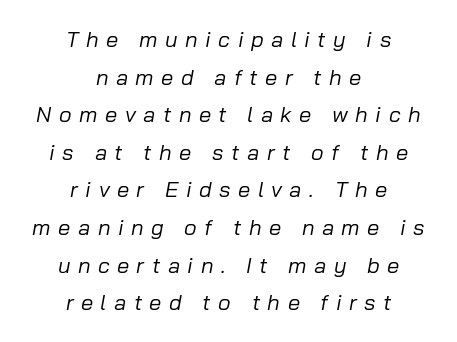
Q: Is the text bold? A: No.
Q: Is the text italic (slanted)? A: Yes, it leans right by about 10 degrees.
Q: Is the text underlined? A: No.
Q: How is the paragraph aligned? A: Centered.
Q: Is the spacing between letters normal or unusually wide? A: Unusually wide.
